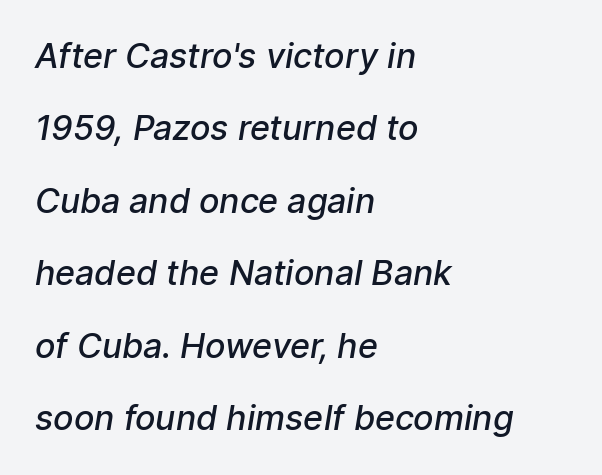
The image shows 34 px semibold sans-serif type; set left-aligned, loose line spacing (2.13x), normal letter spacing, not underlined; low stroke contrast and a medium x-height.
